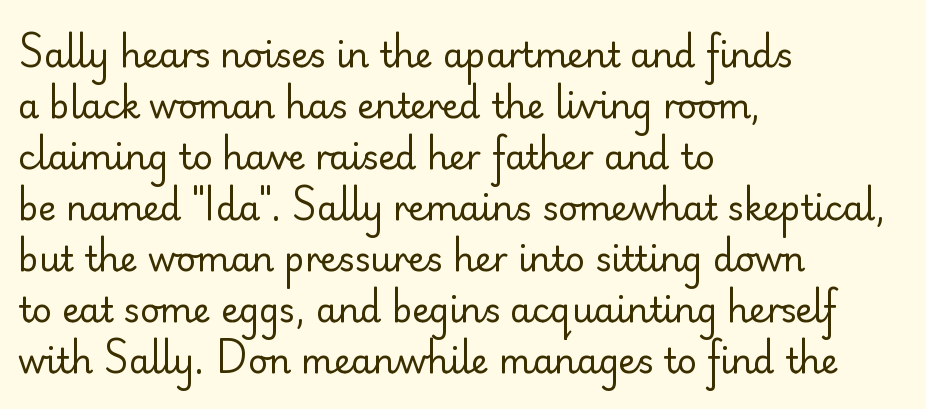
This rendering features lettering with no underline. Glyph-to-glyph distance matches everyday printed text. The face used here is proportionally spaced, like ordinary book or web type. The font's upright variant was chosen for this text.
